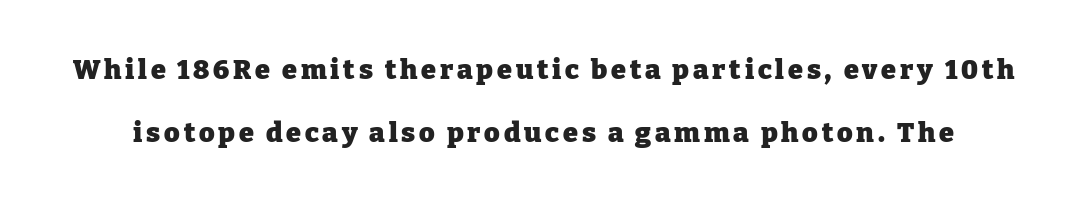
{"italic": "no", "bold": "yes", "underline": "no", "line_spacing": "loose", "line_spacing_ratio": 2.33, "glyph_px": 27}
